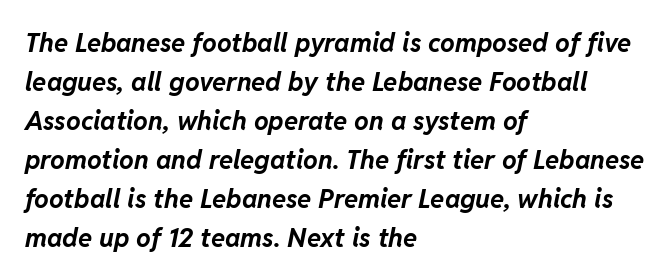
The image shows 26 px bold type, italic (leaning right); set left-aligned, normal line spacing (1.5x), normal letter spacing, not underlined.
